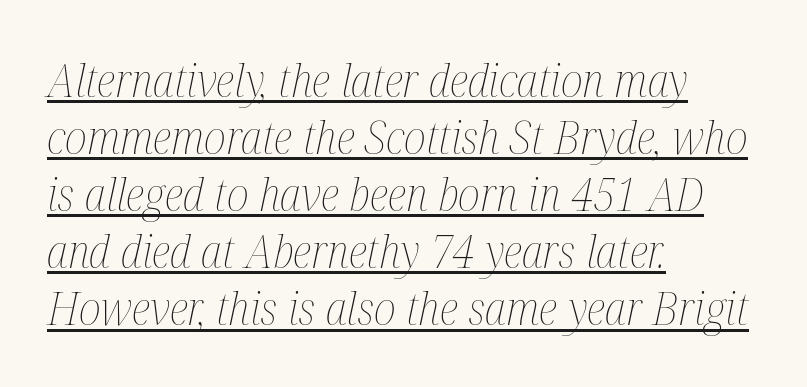
Q: Is the text bold? A: No.
Q: Is the text italic (slanted)? A: Yes, it leans right by about 12 degrees.
Q: Is the text underlined? A: Yes.
Q: How is the paragraph aligned? A: Left-aligned.
Q: Is the spacing between letters normal or unusually wide? A: Normal.
Q: Width (condensed, normal, or wide)? A: Condensed.
Q: Stroke contrast? A: Medium.
Q: x-height? A: Medium.
Q: Monospaced? A: No.
